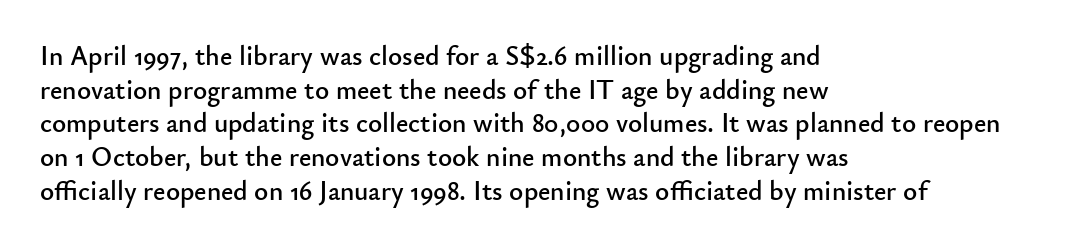
The image shows 27 px text type, upright; set left-aligned, normal line spacing (1.25x), normal letter spacing, not underlined.
